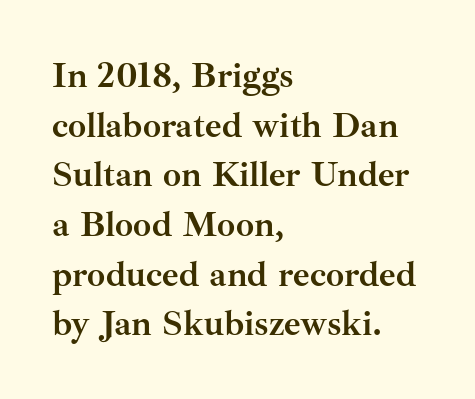
The image shows 36 px semibold serif type, upright; set left-aligned, normal line spacing (1.38x), normal letter spacing, not underlined; medium stroke contrast and a small x-height.
